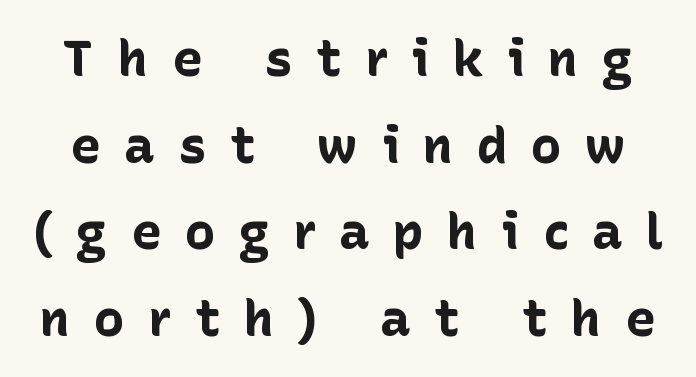
Words appear elongated and porous because spacing is wide. Interline gaps are of average width in this sample. The typeface chosen for these lines omits serifs. A roman cut, with each character standing at attention. Descenders hang freely into open space.
